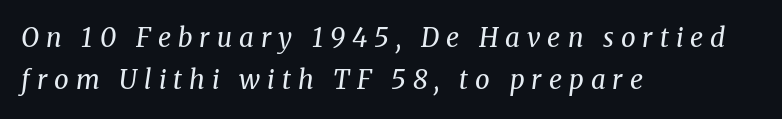
The image shows 26 px text type, italic (leaning right); set left-aligned, normal line spacing (1.63x), unusually wide letter spacing (+0.27 em), not underlined.
